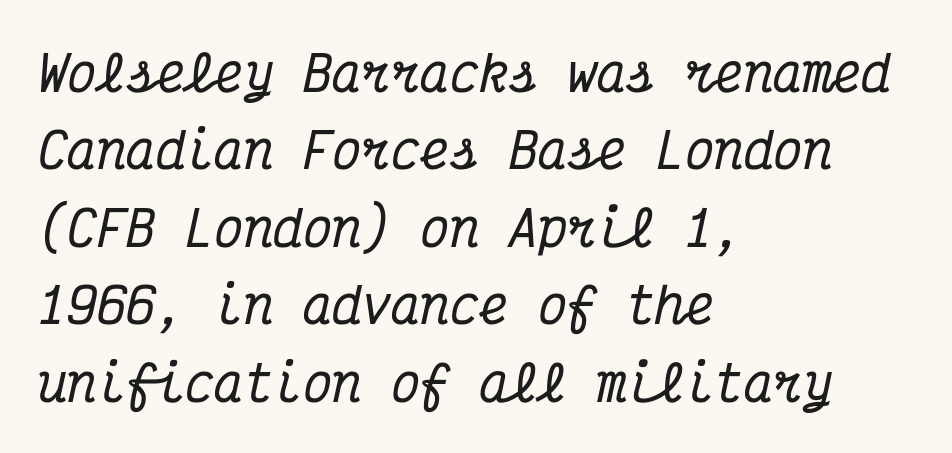
{"serif": "yes", "italic": "yes", "lean": "right", "slant_degrees": 12, "width": "condensed", "stroke_contrast": "medium", "x_height": "medium", "monospaced": "yes", "underline": "no", "align": "left", "line_spacing": "normal", "line_spacing_ratio": 1.58, "letter_spacing": "normal", "letter_spacing_em": 0.0, "glyph_px": 49}
